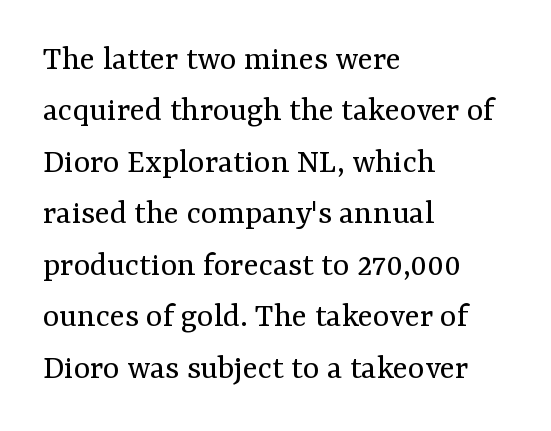
{"serif": "yes", "italic": "no", "bold": "no", "weight": "regular", "width": "normal", "stroke_contrast": "medium", "x_height": "medium", "monospaced": "no", "underline": "no", "align": "left", "line_spacing": "normal", "line_spacing_ratio": 1.47, "letter_spacing": "normal", "letter_spacing_em": 0.0, "glyph_px": 35}
